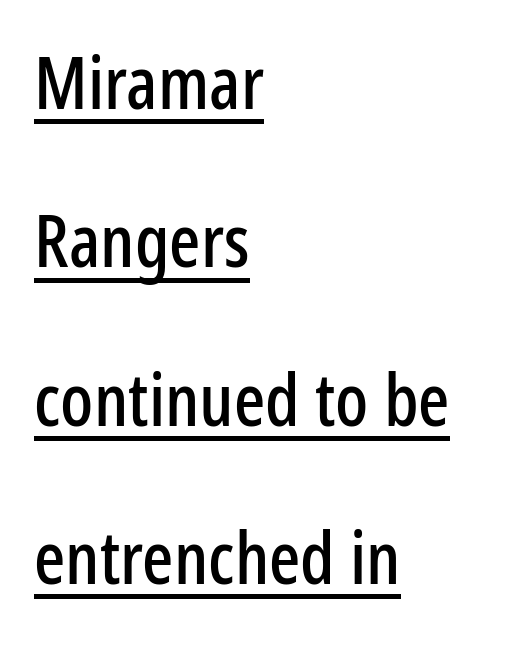
{"serif": "no", "italic": "no", "width": "condensed", "stroke_contrast": "low", "x_height": "medium", "monospaced": "no", "underline": "yes", "align": "left", "line_spacing": "loose", "line_spacing_ratio": 2.17, "letter_spacing": "normal", "letter_spacing_em": 0.0, "glyph_px": 73}
